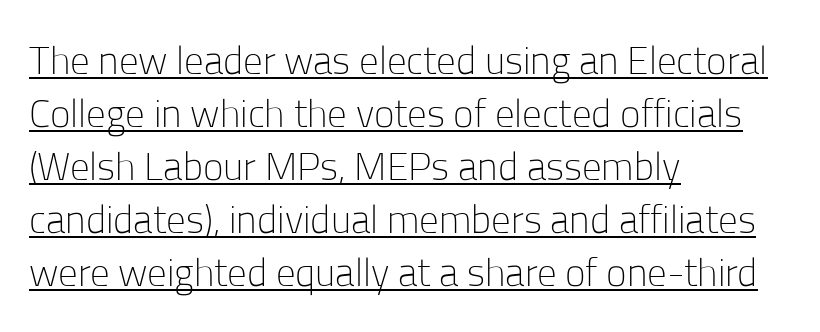
{"serif": "no", "italic": "no", "bold": "no", "weight": "light", "width": "normal", "stroke_contrast": "low", "x_height": "medium", "monospaced": "no", "underline": "yes", "align": "left", "line_spacing": "normal", "line_spacing_ratio": 1.36, "letter_spacing": "normal", "letter_spacing_em": 0.0, "glyph_px": 39}
